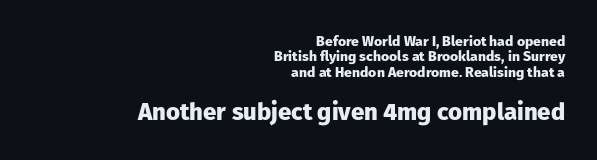
{"italic": "no", "bold": "yes", "underline": "no", "align": "right", "line_spacing": "tight", "line_spacing_ratio": 1.1, "letter_spacing": "normal", "letter_spacing_em": 0.0, "larger_block": "second", "size_ratio": 1.71, "glyph_px": 24}
